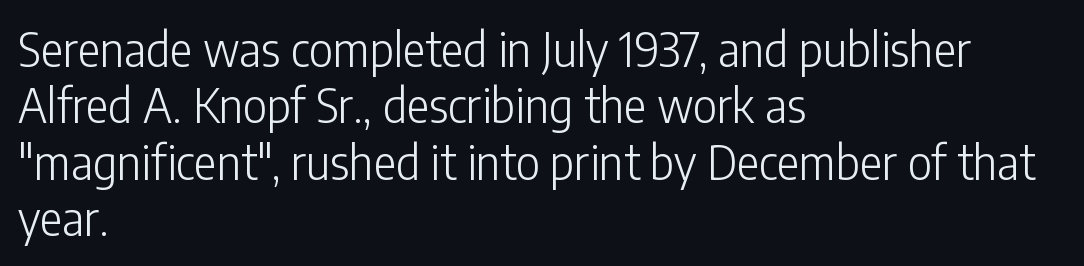
The image shows 47 px light, condensed sans-serif type, upright; set left-aligned, line spacing 1.2x, normal letter spacing, not underlined; low stroke contrast and a medium x-height.
